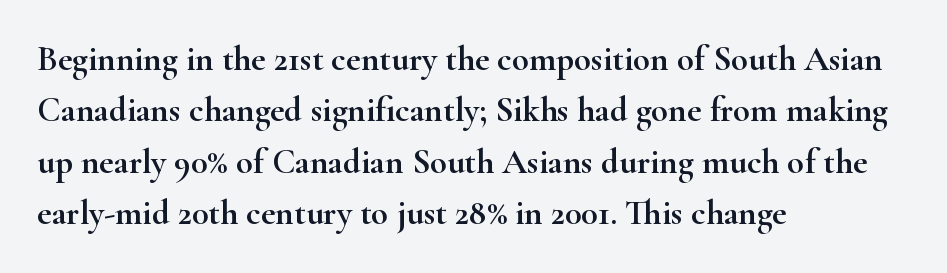
Q: Is the text italic (slanted)? A: No, it is upright.
Q: Is the typeface a serif or a sans-serif typeface? A: Serif.
Q: Is the text underlined? A: No.
Q: How is the paragraph aligned? A: Left-aligned.
Q: Is the spacing between letters normal or unusually wide? A: Normal.
Q: Is the spacing between lines tight, normal or loose? A: Normal.
Q: Width (condensed, normal, or wide)? A: Wide.
Q: Stroke contrast? A: High.
Q: x-height? A: Small.
Q: Monospaced? A: No.
